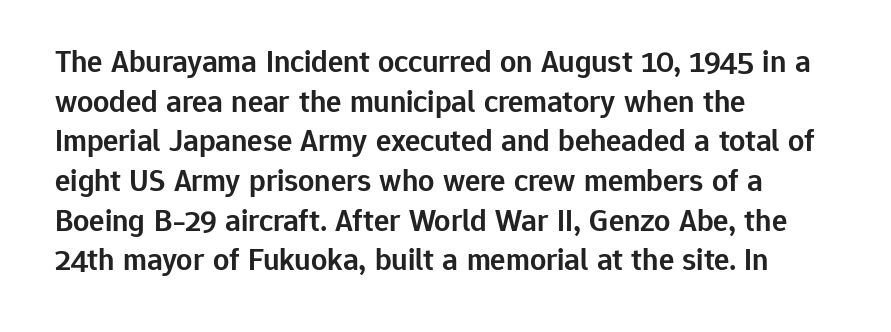
Q: Is the text bold? A: Semi-bold.
Q: Is the text italic (slanted)? A: No, it is upright.
Q: Is the typeface a serif or a sans-serif typeface? A: Sans-serif.
Q: Is the text underlined? A: No.
Q: How is the paragraph aligned? A: Left-aligned.
Q: Is the spacing between letters normal or unusually wide? A: Normal.
Q: Width (condensed, normal, or wide)? A: Normal.
Q: Stroke contrast? A: Low.
Q: x-height? A: Medium.
Q: Monospaced? A: No.
